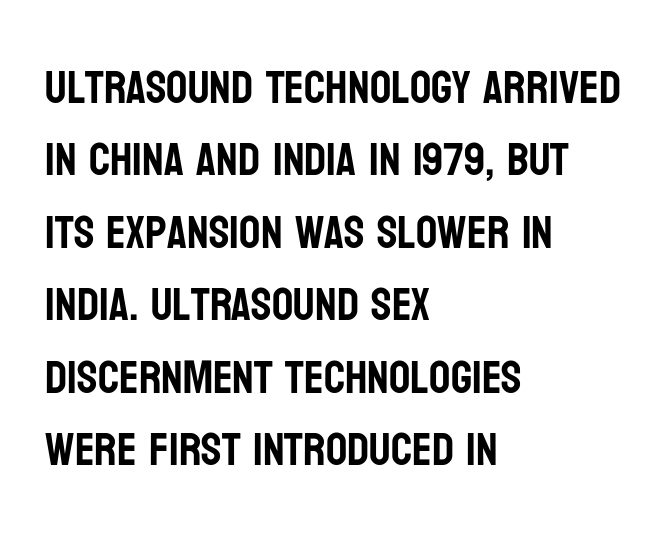
{"serif": "no", "italic": "no", "width": "condensed", "stroke_contrast": "low", "x_height": "large", "monospaced": "no", "underline": "no", "align": "left", "line_spacing": "normal", "line_spacing_ratio": 1.54, "letter_spacing": "normal", "letter_spacing_em": 0.0, "glyph_px": 47}
